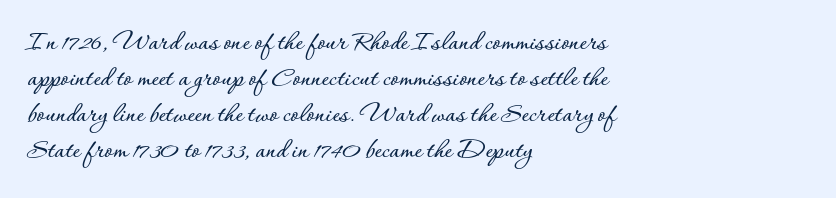
{"width": "normal", "stroke_contrast": "low", "x_height": "small", "monospaced": "no", "underline": "no", "align": "left", "line_spacing": "normal", "line_spacing_ratio": 1.29, "letter_spacing": "normal", "letter_spacing_em": 0.0, "glyph_px": 28}
